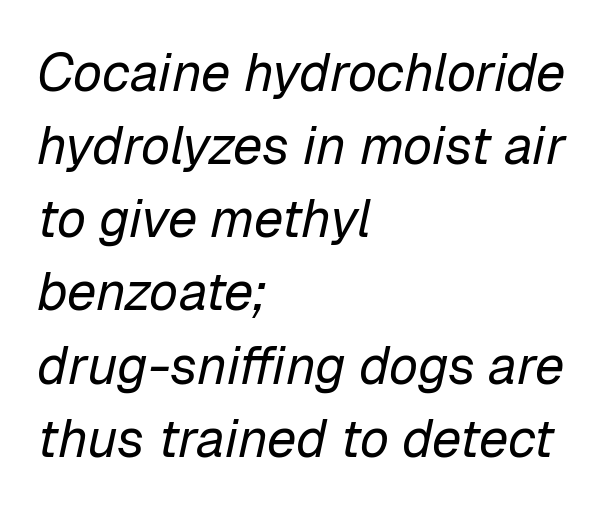
Varying glyph widths throughout — classic text-font behaviour. The face used here has a pronounced slope to its letters. Short note: letters normally spaced. On a weight scale, this lands at 450 or below. The block of text has a typical density, with ordinary space between rows. A student would call this left alignment; a typographer would say flush left, rag right.
